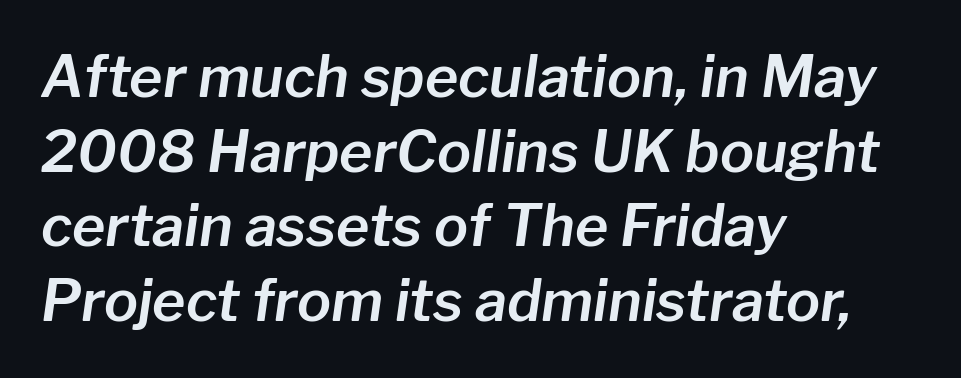
Q: Is the text italic (slanted)? A: Yes, it leans right by about 8 degrees.
Q: Is the text underlined? A: No.
Q: How is the paragraph aligned? A: Left-aligned.
Q: Is the spacing between letters normal or unusually wide? A: Normal.
Q: Is the spacing between lines tight, normal or loose? A: Normal.
Q: Width (condensed, normal, or wide)? A: Normal.
Q: Stroke contrast? A: Low.
Q: x-height? A: Medium.
Q: Monospaced? A: No.
